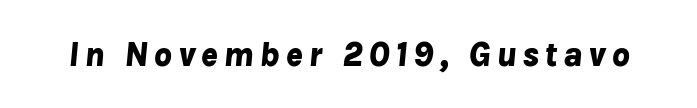
{"italic": "yes", "lean": "right", "slant_degrees": 8, "bold": "yes", "weight": "bold", "width": "normal", "stroke_contrast": "low", "x_height": "medium", "monospaced": "no", "underline": "no", "glyph_px": 35}
